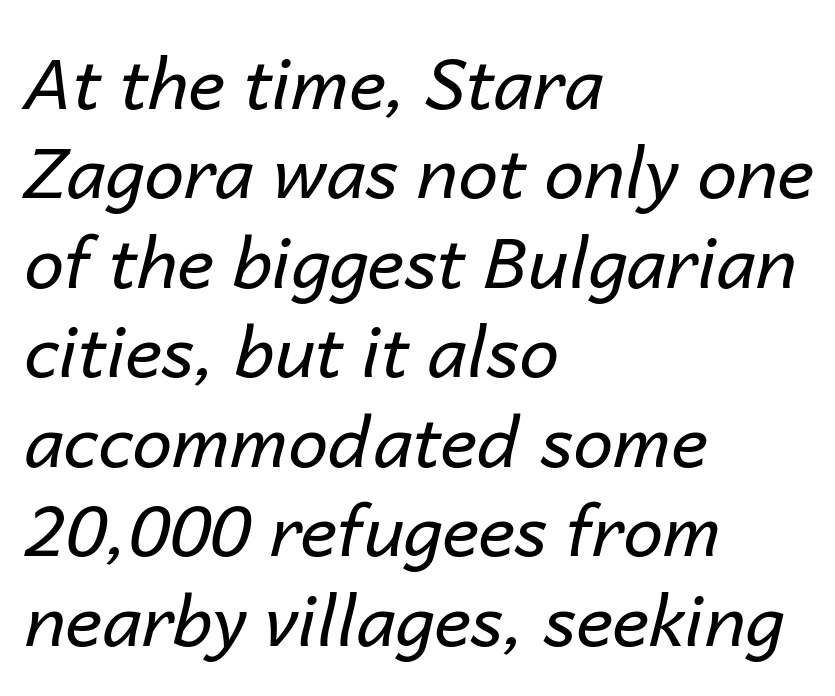
The image shows 71 px regular-weight type, italic (leaning right); set left-aligned, normal line spacing (1.26x), normal letter spacing, not underlined; low stroke contrast and a medium x-height.
